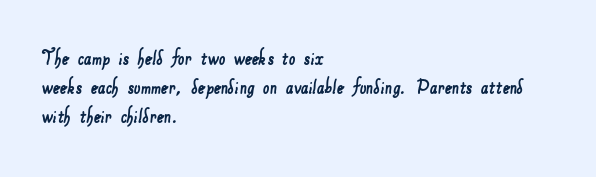
The image shows 23 px text type; set left-aligned, normal line spacing (1.27x), normal letter spacing, not underlined.
